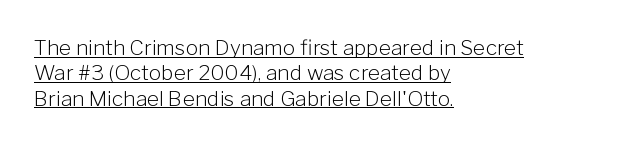
The image shows 21 px text type, upright; set left-aligned, line spacing 1.21x, normal letter spacing, underlined.
